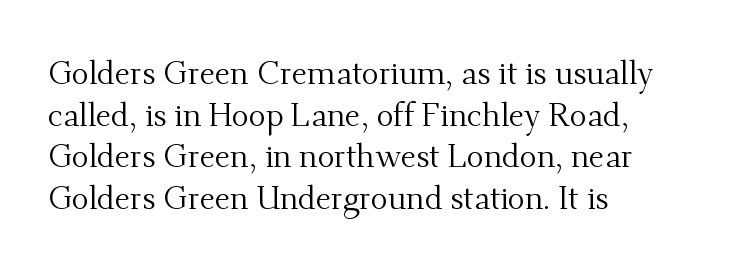
Q: Is the text bold? A: No.
Q: Is the text italic (slanted)? A: No, it is upright.
Q: Is the typeface a serif or a sans-serif typeface? A: Serif.
Q: Is the text underlined? A: No.
Q: How is the paragraph aligned? A: Left-aligned.
Q: Is the spacing between letters normal or unusually wide? A: Normal.
Q: Is the spacing between lines tight, normal or loose? A: Normal.
Q: Width (condensed, normal, or wide)? A: Normal.
Q: Stroke contrast? A: Medium.
Q: x-height? A: Small.
Q: Monospaced? A: No.
